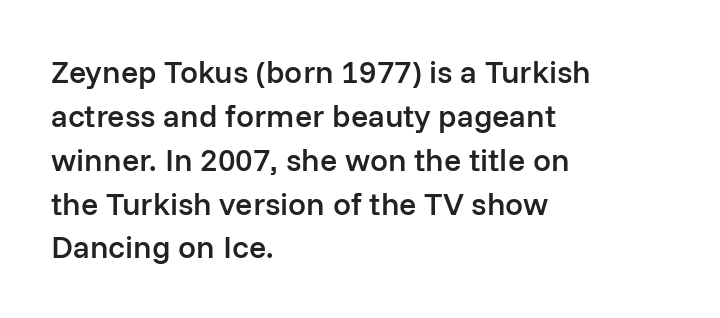
{"serif": "no", "italic": "no", "bold": "semi", "weight": "semibold", "width": "normal", "stroke_contrast": "low", "x_height": "medium", "monospaced": "no", "underline": "no", "align": "left", "line_spacing": "normal", "line_spacing_ratio": 1.37, "letter_spacing": "normal", "letter_spacing_em": 0.0, "glyph_px": 32}
